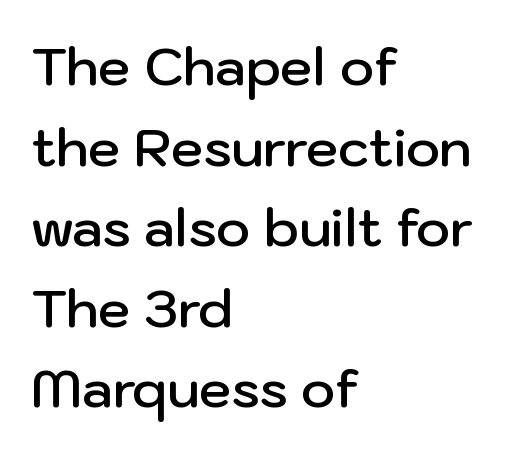
The image shows 52 px semibold sans-serif type, upright; set left-aligned, normal line spacing (1.55x), normal letter spacing, not underlined; low stroke contrast and a medium x-height.
